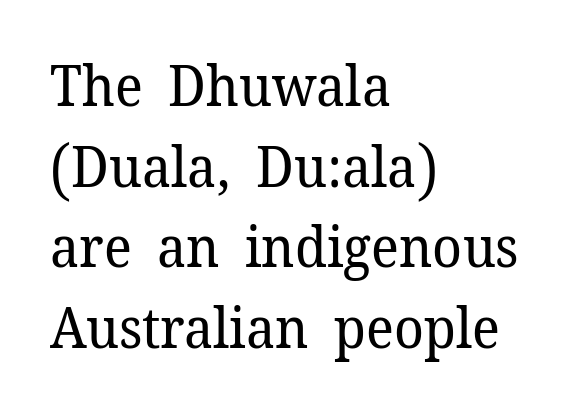
Q: Is the text bold? A: No.
Q: Is the text italic (slanted)? A: No, it is upright.
Q: Is the typeface a serif or a sans-serif typeface? A: Serif.
Q: Is the text underlined? A: No.
Q: How is the paragraph aligned? A: Left-aligned.
Q: Is the spacing between letters normal or unusually wide? A: Normal.
Q: Is the spacing between lines tight, normal or loose? A: Normal.
Q: Width (condensed, normal, or wide)? A: Normal.
Q: Stroke contrast? A: Low.
Q: x-height? A: Medium.
Q: Monospaced? A: No.
